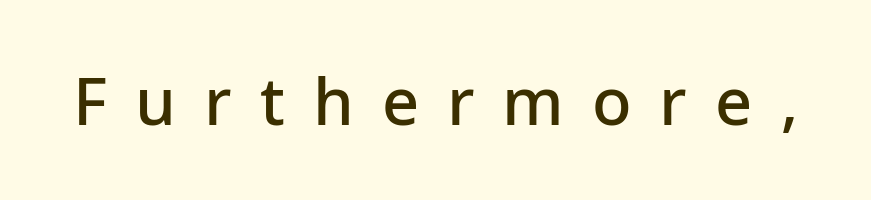
Does the type have serifs? No, each stem ends abruptly. On the weight axis this lands at semibold, roughly 600. Proportional: the letters do not fall into vertical columns. The tracking reads as deliberately expanded to a designer's eye.
